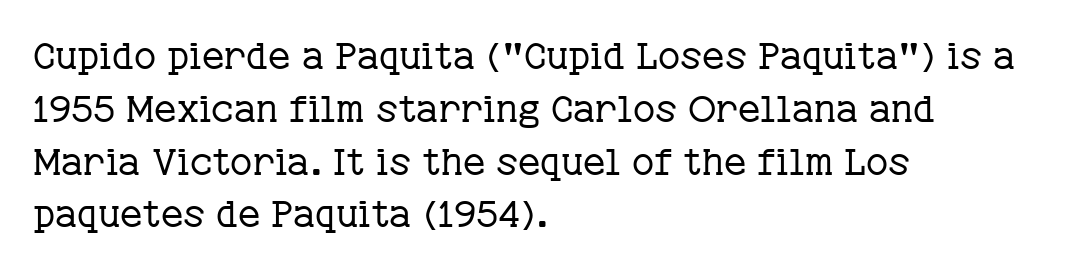
Regarding leading, the lines here are spaced in the standard way. Italic? Not at all — the glyphs are vertical. The lines are quadded left. Tracking value appears to be zero — textbook default spacing. Underline: absent.
